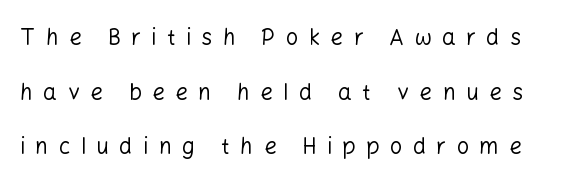
{"italic": "no", "bold": "no", "underline": "no", "line_spacing": "loose", "line_spacing_ratio": 2.48, "letter_spacing": "wide", "letter_spacing_em": 0.47, "glyph_px": 22}
